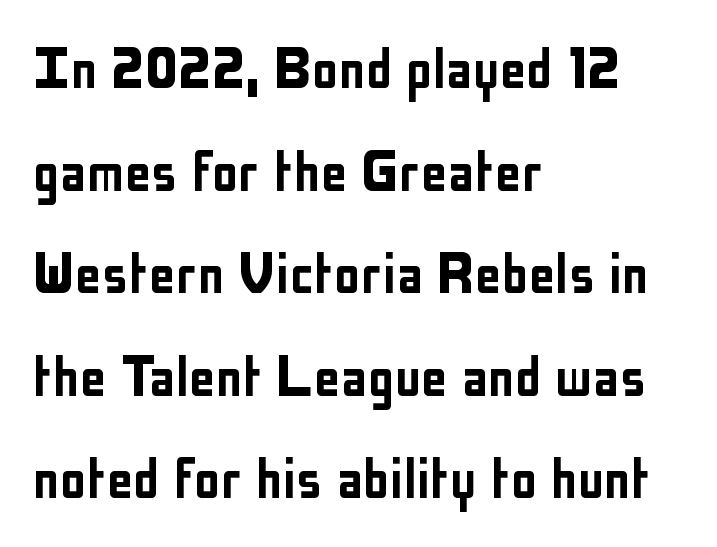
{"serif": "no", "italic": "no", "width": "condensed", "stroke_contrast": "low", "x_height": "medium", "monospaced": "no", "underline": "no", "align": "left", "line_spacing": "normal", "line_spacing_ratio": 1.53, "letter_spacing": "normal", "letter_spacing_em": 0.0, "glyph_px": 67}
